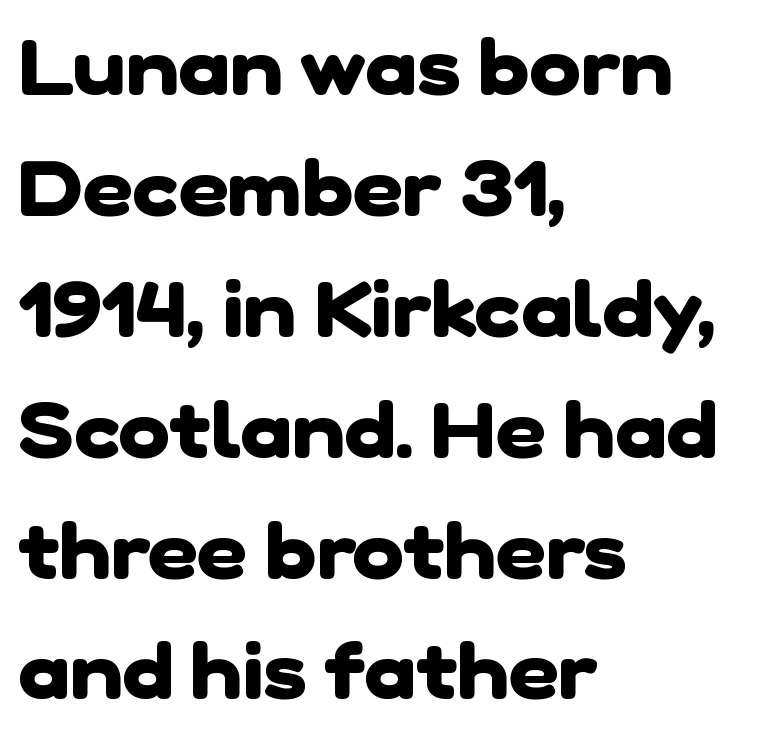
Honestly, the row spacing looks completely unremarkable. Each row of text sits above clean, open space. Short and long lines alike share a common starting point at left. Is this a fixed-width face? No — the glyphs have proportional, varying widths.
